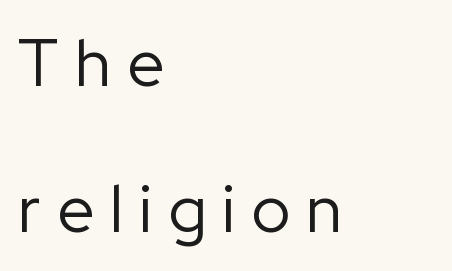
Q: Is the text bold? A: No.
Q: Is the text italic (slanted)? A: No, it is upright.
Q: Is the typeface a serif or a sans-serif typeface? A: Sans-serif.
Q: Is the text underlined? A: No.
Q: How is the paragraph aligned? A: Left-aligned.
Q: Is the spacing between letters normal or unusually wide? A: Unusually wide.
Q: Is the spacing between lines tight, normal or loose? A: Loose.
Q: Width (condensed, normal, or wide)? A: Normal.
Q: Stroke contrast? A: Low.
Q: x-height? A: Medium.
Q: Monospaced? A: No.
